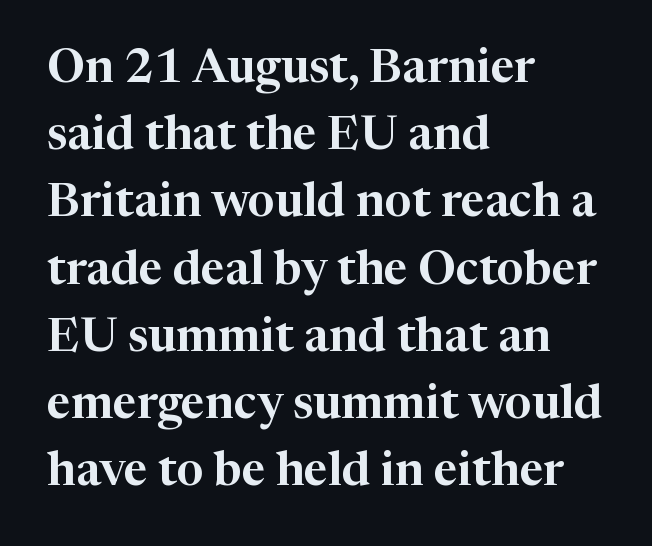
Q: Is the text italic (slanted)? A: No, it is upright.
Q: Is the typeface a serif or a sans-serif typeface? A: Serif.
Q: Is the text underlined? A: No.
Q: How is the paragraph aligned? A: Left-aligned.
Q: Is the spacing between letters normal or unusually wide? A: Normal.
Q: Is the spacing between lines tight, normal or loose? A: Normal.
Q: Width (condensed, normal, or wide)? A: Normal.
Q: Stroke contrast? A: High.
Q: x-height? A: Medium.
Q: Monospaced? A: No.
